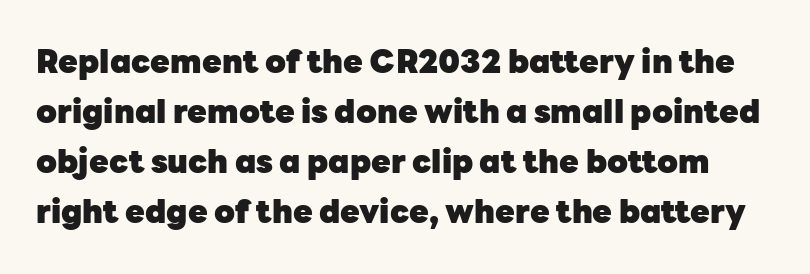
The image shows 32 px heavy sans-serif type, upright; set normal line spacing (1.56x), normal letter spacing, not underlined; low stroke contrast and a medium x-height.
